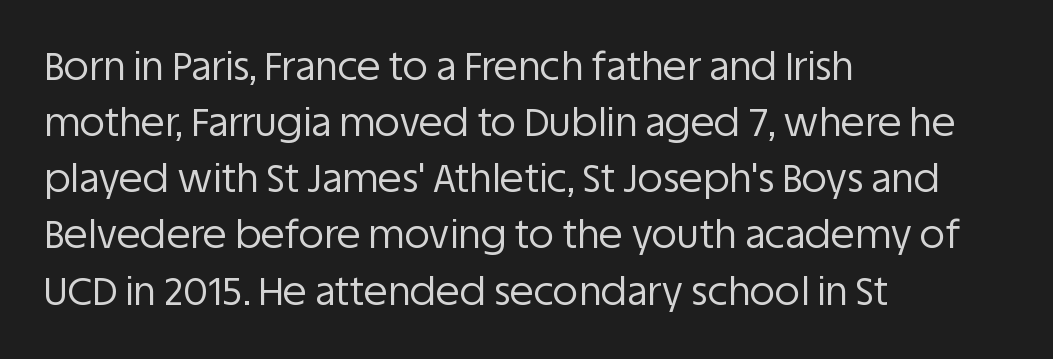
{"serif": "no", "italic": "no", "bold": "no", "weight": "regular", "width": "normal", "stroke_contrast": "low", "x_height": "large", "monospaced": "no", "underline": "no", "align": "left", "line_spacing": "normal", "line_spacing_ratio": 1.44, "letter_spacing": "normal", "letter_spacing_em": 0.0, "glyph_px": 39}
